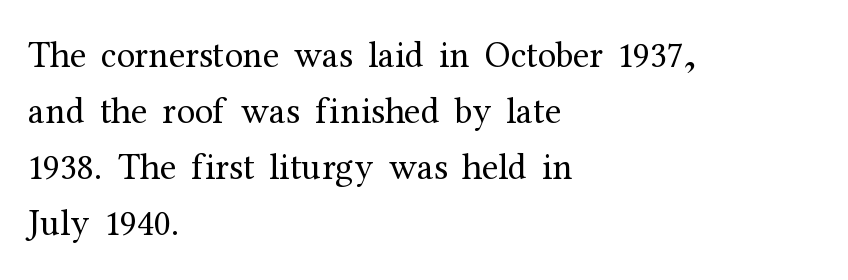
The face used here is proportionally spaced, like ordinary book or web type. Heft: none added — not bold. In terms of letterspacing, this is plain default setting. Check under the words: just untouched page. These lines sit exactly where default settings would place them. If you drew a ruler down the left edge, every line would touch it.
